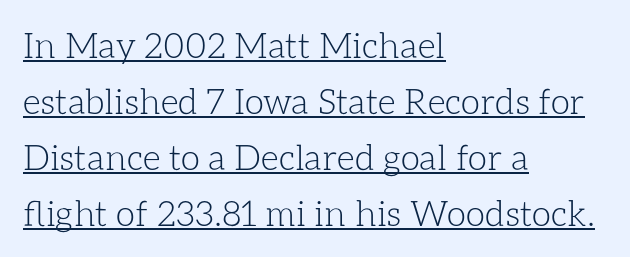
The image shows 35 px light type, upright; set left-aligned, normal line spacing (1.6x), normal letter spacing, underlined; low stroke contrast and a medium x-height.
